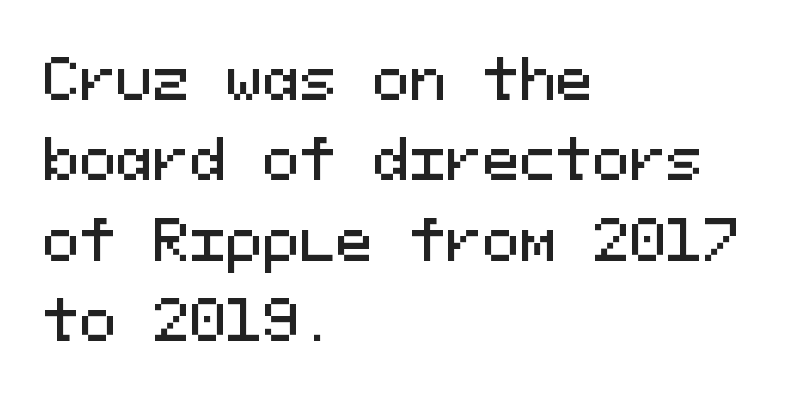
Q: Is the text italic (slanted)? A: No, it is upright.
Q: Is the typeface a serif or a sans-serif typeface? A: Sans-serif.
Q: Is the text underlined? A: No.
Q: How is the paragraph aligned? A: Left-aligned.
Q: Is the spacing between letters normal or unusually wide? A: Normal.
Q: Is the spacing between lines tight, normal or loose? A: Normal.
Q: Width (condensed, normal, or wide)? A: Normal.
Q: Stroke contrast? A: Medium.
Q: x-height? A: Medium.
Q: Monospaced? A: Yes.
